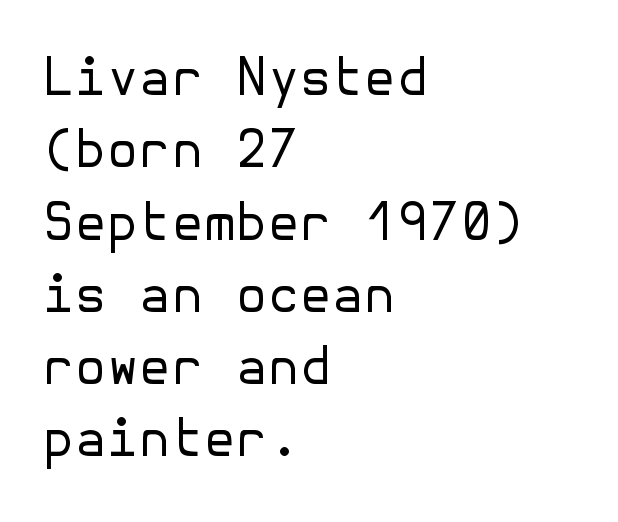
Q: Is the text bold? A: No.
Q: Is the text italic (slanted)? A: No, it is upright.
Q: Is the typeface a serif or a sans-serif typeface? A: Sans-serif.
Q: Is the text underlined? A: No.
Q: How is the paragraph aligned? A: Left-aligned.
Q: Is the spacing between letters normal or unusually wide? A: Normal.
Q: Is the spacing between lines tight, normal or loose? A: Normal.
Q: Width (condensed, normal, or wide)? A: Normal.
Q: Stroke contrast? A: Low.
Q: x-height? A: Medium.
